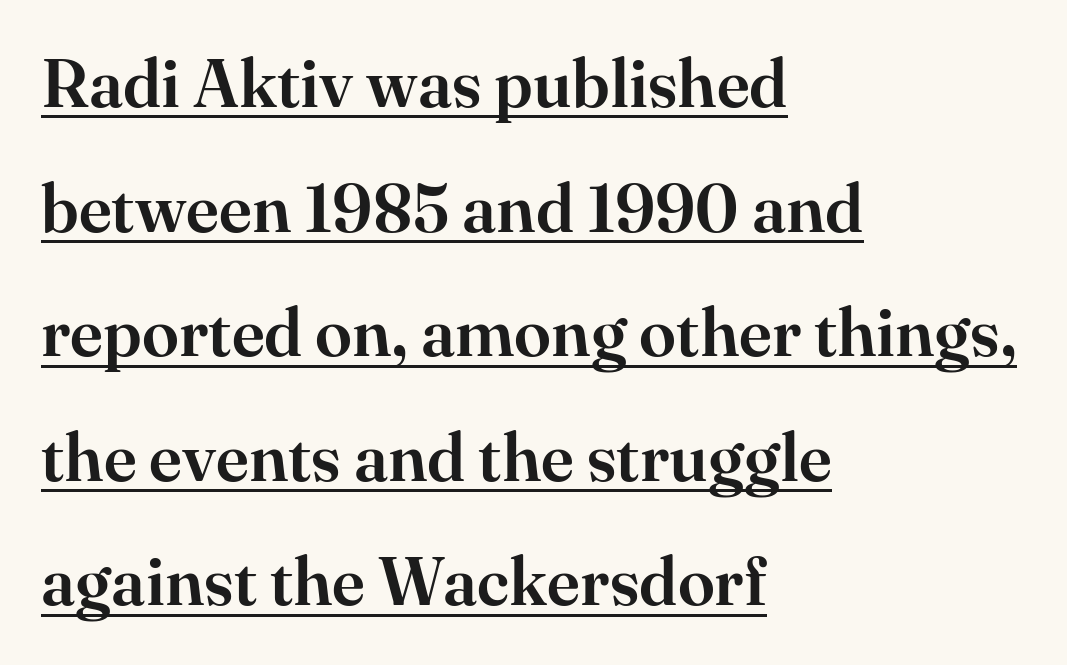
Horizontally, the lines are justified to the leading edge only. Ordinary non-slanted type is in use. Is this a fixed-width face? No — the glyphs have proportional, varying widths. The typesetter has applied underlining to the passage shown. Observe the ordinary spacing: letters are neighbours, not strangers. Does the type have serifs? Yes, each stem ends in a small foot.
